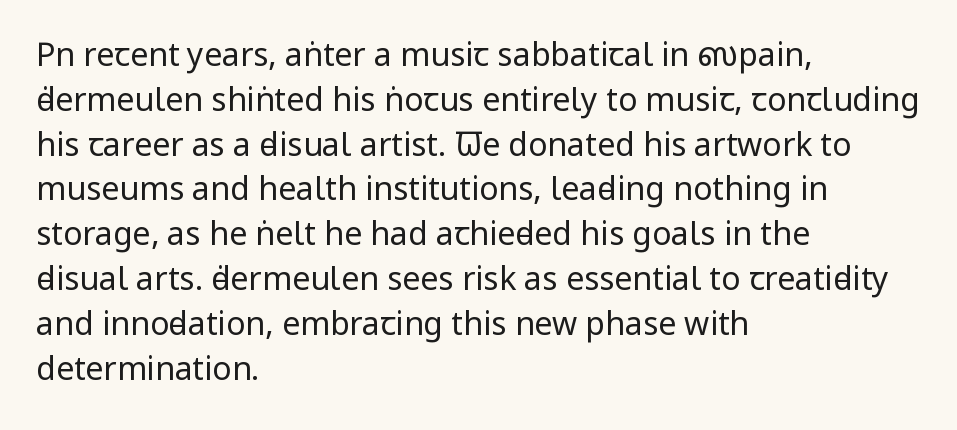
Q: Is the text bold? A: No.
Q: Is the text italic (slanted)? A: No, it is upright.
Q: Is the typeface a serif or a sans-serif typeface? A: Sans-serif.
Q: Is the text underlined? A: No.
Q: How is the paragraph aligned? A: Left-aligned.
Q: Is the spacing between letters normal or unusually wide? A: Normal.
Q: Is the spacing between lines tight, normal or loose? A: Normal.
Q: Width (condensed, normal, or wide)? A: Condensed.
Q: Stroke contrast? A: Low.
Q: x-height? A: Large.
Q: Monospaced? A: No.
